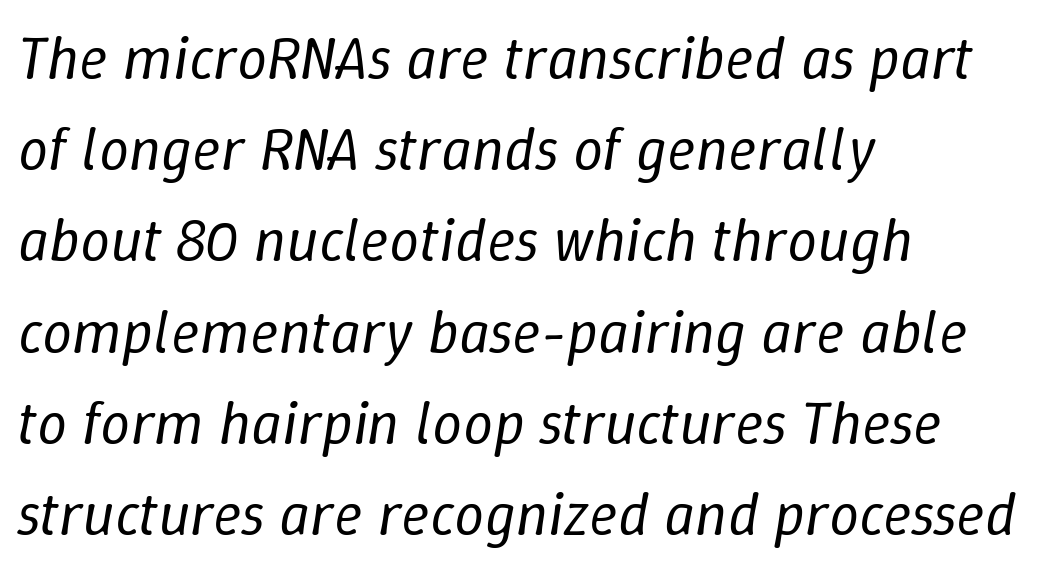
Q: Is the text bold? A: No.
Q: Is the text italic (slanted)? A: Yes, it leans right by about 9 degrees.
Q: Is the text underlined? A: No.
Q: How is the paragraph aligned? A: Left-aligned.
Q: Is the spacing between letters normal or unusually wide? A: Normal.
Q: Is the spacing between lines tight, normal or loose? A: Normal.
Q: Width (condensed, normal, or wide)? A: Normal.
Q: Stroke contrast? A: Low.
Q: x-height? A: Medium.
Q: Monospaced? A: No.
